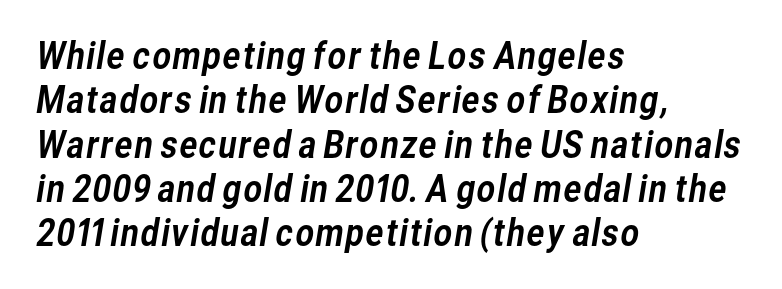
{"serif": "no", "width": "normal", "stroke_contrast": "low", "x_height": "medium", "monospaced": "no", "underline": "no", "align": "left", "line_spacing_ratio": 1.23, "letter_spacing": "normal", "letter_spacing_em": 0.0, "glyph_px": 36}
